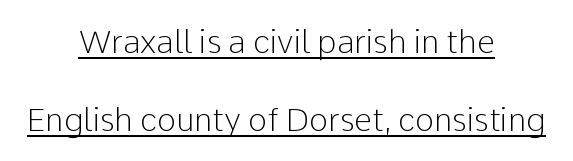
Q: Is the text bold? A: No.
Q: Is the text italic (slanted)? A: No, it is upright.
Q: Is the typeface a serif or a sans-serif typeface? A: Sans-serif.
Q: Is the text underlined? A: Yes.
Q: How is the paragraph aligned? A: Centered.
Q: Is the spacing between letters normal or unusually wide? A: Normal.
Q: Is the spacing between lines tight, normal or loose? A: Loose.
Q: Width (condensed, normal, or wide)? A: Normal.
Q: Stroke contrast? A: Low.
Q: x-height? A: Medium.
Q: Monospaced? A: No.
